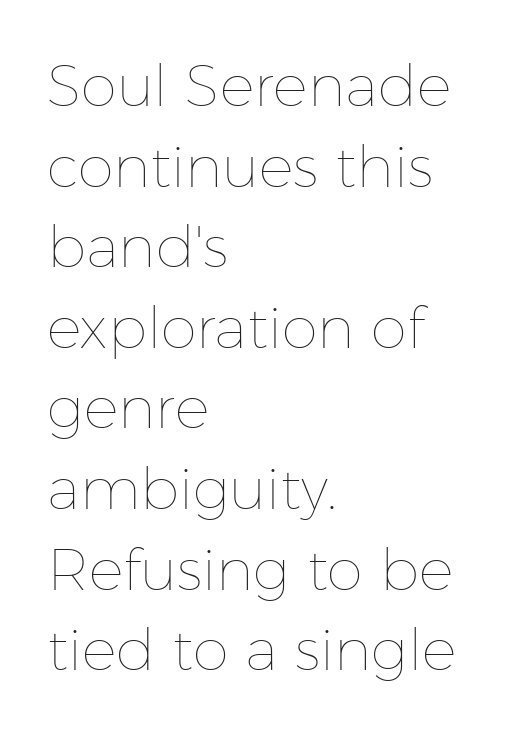
Check the space under the baseline: it is left empty. If you drew a ruler down the left edge, every line would touch it. These lines sit exactly where default settings would place them. Every character sits straight up, as roman type does. Each letter keeps its own natural width here, so spacing adapts to shape.
